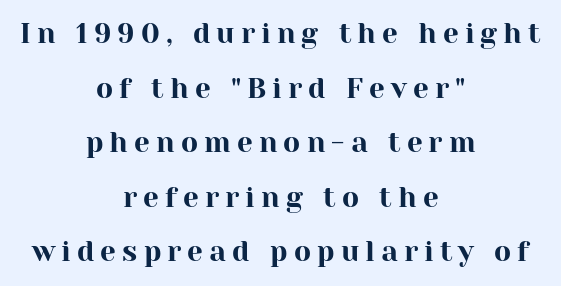
The image shows 28 px serif type, upright; set centered, loose line spacing (1.95x), unusually wide letter spacing (+0.22 em), not underlined; high stroke contrast and a medium x-height.
